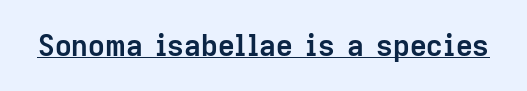
Q: Is the text bold? A: Yes.
Q: Is the text italic (slanted)? A: No, it is upright.
Q: Is the typeface a serif or a sans-serif typeface? A: Sans-serif.
Q: Is the text underlined? A: Yes.
Q: Is the spacing between letters normal or unusually wide? A: Normal.
Q: Width (condensed, normal, or wide)? A: Normal.
Q: Stroke contrast? A: Low.
Q: x-height? A: Medium.
Q: Monospaced? A: No.
